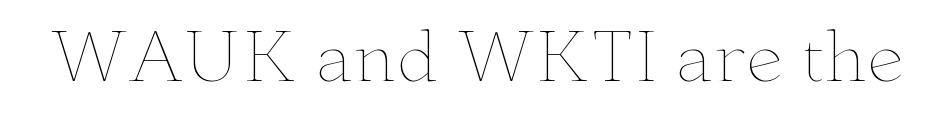
Q: Is the text bold? A: No.
Q: Is the text italic (slanted)? A: No, it is upright.
Q: Is the text underlined? A: No.
Q: Is the spacing between letters normal or unusually wide? A: Normal.
Q: Width (condensed, normal, or wide)? A: Wide.
Q: Stroke contrast? A: Low.
Q: x-height? A: Small.
Q: Monospaced? A: No.
